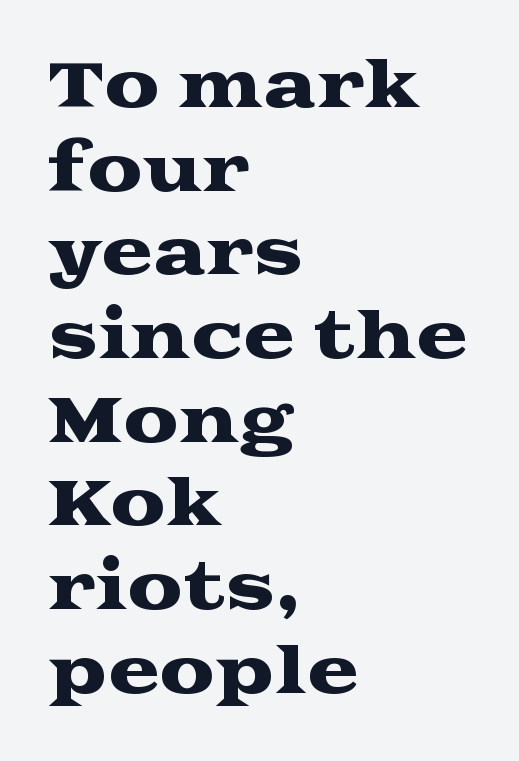
Looks like regular typesetting: each glyph gets only the width it needs. In terms of letterform style, serifs are clearly present. These lines keep a tight, regular rhythm from letter to letter. Left-aligned paragraph, ragged on the right. The vertical gap from one line to the next is medium.
